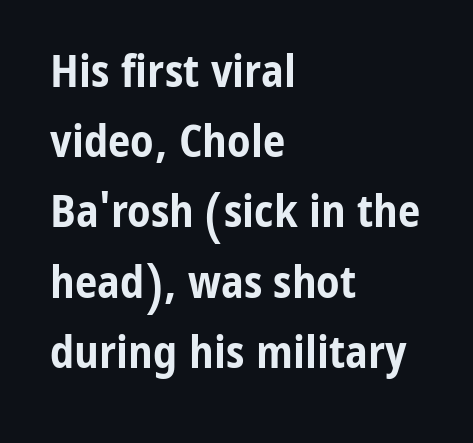
{"serif": "no", "italic": "no", "bold": "yes", "weight": "bold", "width": "condensed", "stroke_contrast": "low", "x_height": "medium", "monospaced": "no", "underline": "no", "align": "left", "line_spacing": "normal", "line_spacing_ratio": 1.56, "letter_spacing": "normal", "letter_spacing_em": 0.0, "glyph_px": 45}
